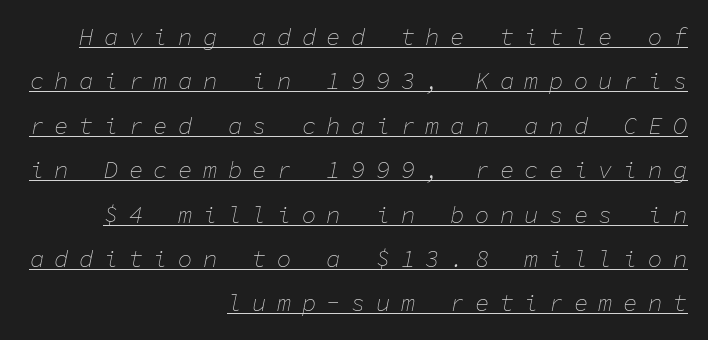
Q: Is the text bold? A: No.
Q: Is the text italic (slanted)? A: Yes, it leans right by about 11 degrees.
Q: Is the text underlined? A: Yes.
Q: How is the paragraph aligned? A: Right-aligned.
Q: Is the spacing between letters normal or unusually wide? A: Unusually wide.
